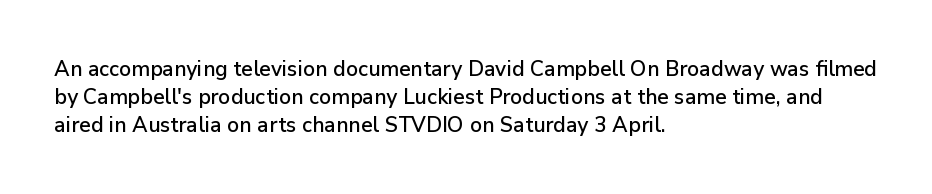
If you measured baseline to baseline, you'd find a middling distance. Descenders are the only things crossing below the line. The lines in this sample share a left origin and differ only in where they stop. Letter spacing: default. Quick note: not italic, upright.
